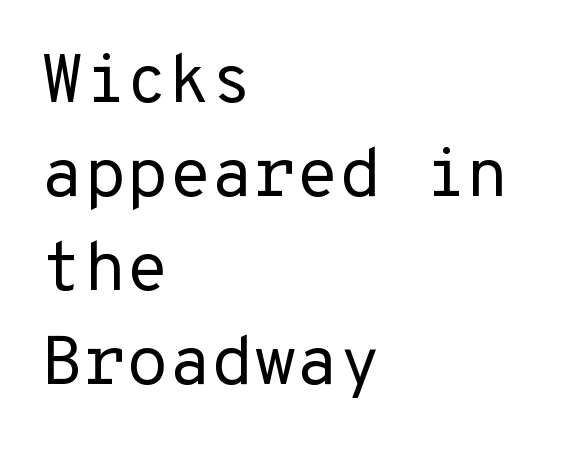
The image shows 69 px regular-weight sans-serif type, upright, monospaced; set left-aligned, normal line spacing (1.36x), normal letter spacing, not underlined; low stroke contrast and a medium x-height.
